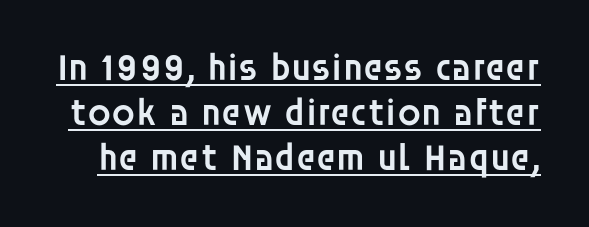
The image shows 38 px semibold sans-serif type, upright; set line spacing 1.18x, normal letter spacing, underlined; low stroke contrast and a large x-height.
